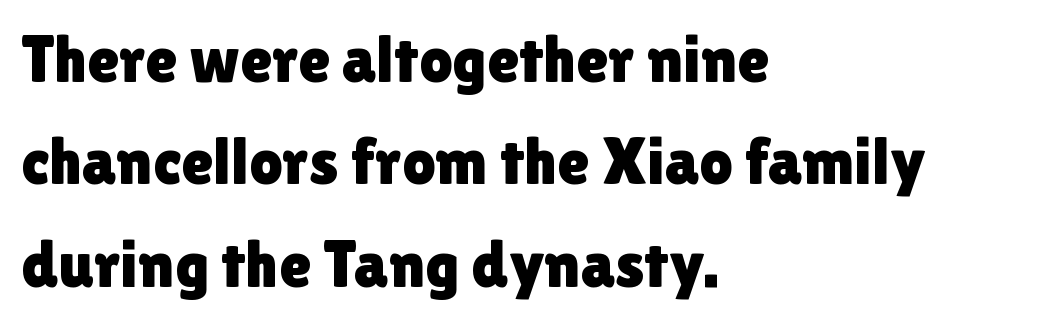
{"serif": "no", "italic": "no", "width": "normal", "x_height": "medium", "monospaced": "no", "underline": "no", "align": "left", "line_spacing": "normal", "line_spacing_ratio": 1.55, "letter_spacing": "normal", "letter_spacing_em": 0.0, "glyph_px": 66}
